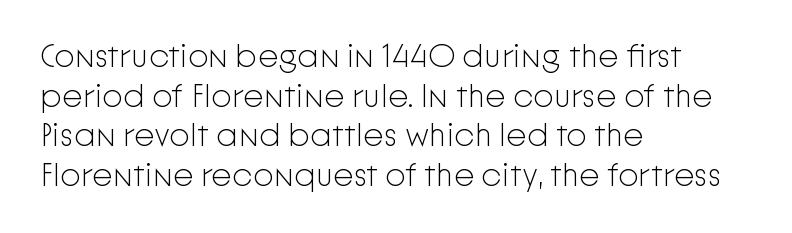
Q: Is the text bold? A: No.
Q: Is the text italic (slanted)? A: No, it is upright.
Q: Is the typeface a serif or a sans-serif typeface? A: Sans-serif.
Q: Is the text underlined? A: No.
Q: How is the paragraph aligned? A: Left-aligned.
Q: Is the spacing between letters normal or unusually wide? A: Normal.
Q: Width (condensed, normal, or wide)? A: Normal.
Q: Stroke contrast? A: Low.
Q: x-height? A: Medium.
Q: Monospaced? A: No.
